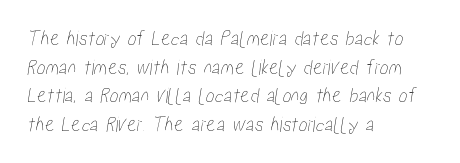
Just letters on the line, the space beneath them empty. This block has exactly the height ordinary leading produces. Letter spacing: default. These lines are set flush left with a ragged right edge.
